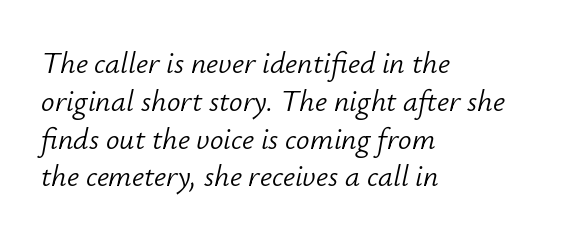
{"italic": "yes", "lean": "right", "slant_degrees": 12, "bold": "no", "weight": "light", "width": "normal", "stroke_contrast": "low", "x_height": "small", "monospaced": "no", "underline": "no", "align": "left", "line_spacing": "normal", "line_spacing_ratio": 1.26, "letter_spacing": "normal", "letter_spacing_em": 0.0, "glyph_px": 30}
